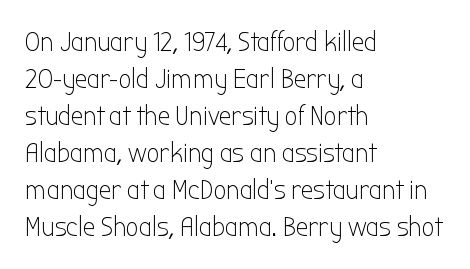
The image shows 28 px light, condensed sans-serif type, upright; set left-aligned, normal line spacing (1.32x), normal letter spacing, not underlined; low stroke contrast and a medium x-height.
